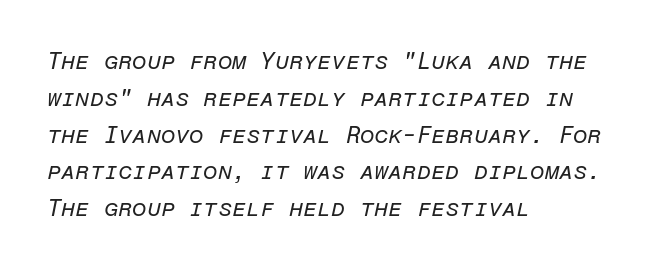
The image shows 23 px text type, italic (leaning right); set left-aligned, normal line spacing (1.6x), normal letter spacing, not underlined.
